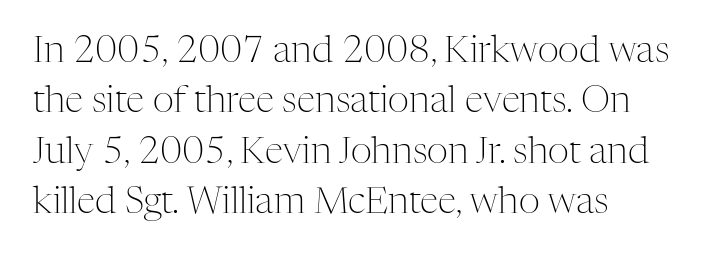
{"serif": "yes", "italic": "no", "bold": "no", "weight": "light", "width": "normal", "stroke_contrast": "medium", "x_height": "medium", "monospaced": "no", "underline": "no", "align": "left", "line_spacing": "normal", "line_spacing_ratio": 1.36, "letter_spacing": "normal", "letter_spacing_em": 0.0, "glyph_px": 37}
